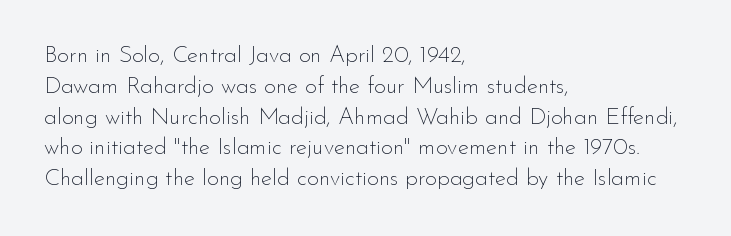
{"italic": "no", "bold": "no", "underline": "no", "align": "left", "line_spacing": "normal", "line_spacing_ratio": 1.34, "letter_spacing": "normal", "letter_spacing_em": 0.0, "glyph_px": 23}
